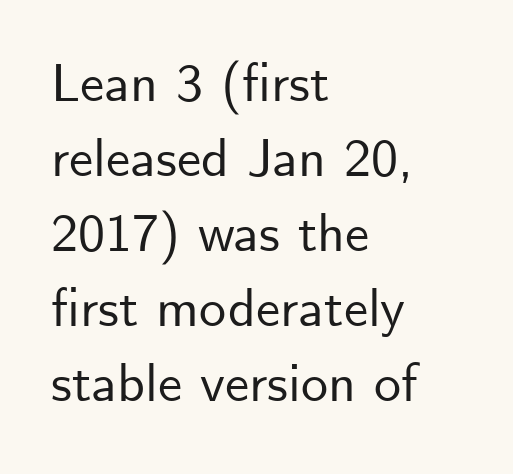
The image shows 54 px sans-serif type, upright; set left-aligned, normal line spacing (1.39x), normal letter spacing, not underlined; low stroke contrast and a small x-height.
